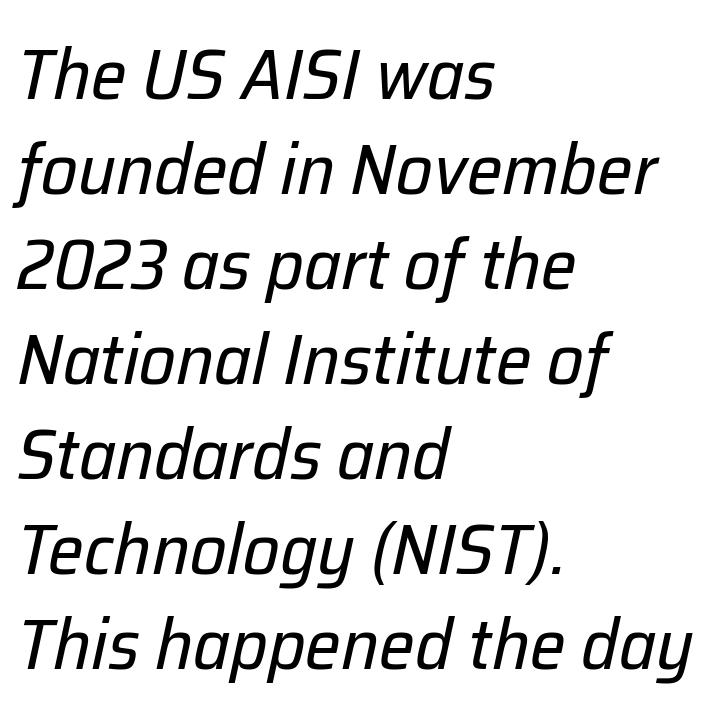
{"italic": "yes", "lean": "right", "slant_degrees": 12, "bold": "no", "weight": "regular", "width": "normal", "stroke_contrast": "low", "x_height": "medium", "monospaced": "no", "underline": "no", "align": "left", "line_spacing": "normal", "line_spacing_ratio": 1.32, "letter_spacing": "normal", "letter_spacing_em": 0.0, "glyph_px": 72}
